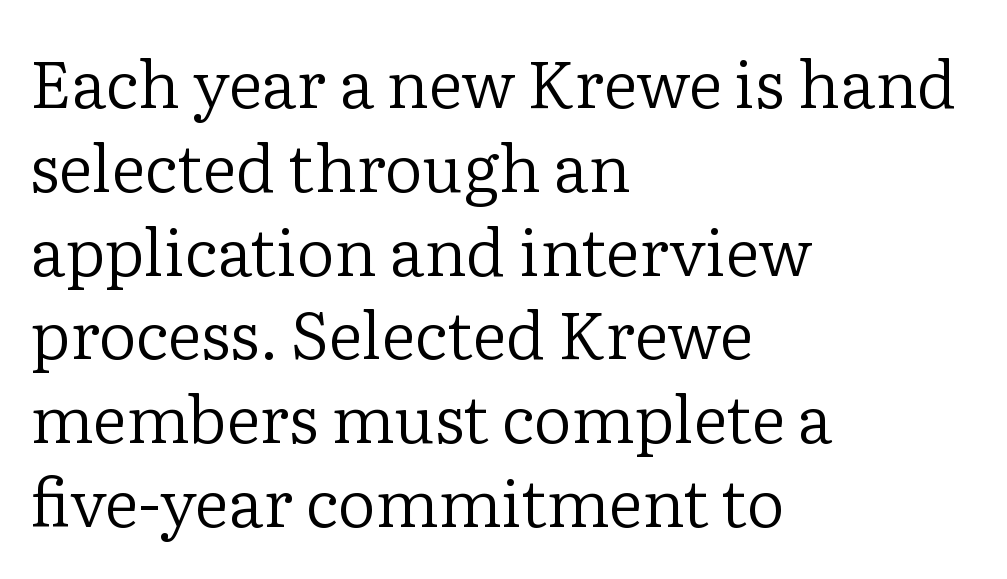
Character widths vary here, with narrow letters taking less room than wide ones. Leftover space on each line is placed entirely after the last word. These glyphs show unthickened strokes, regular width or finer. Clear beneath every line of the passage.
